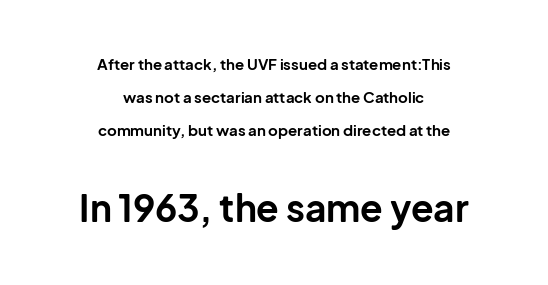
Q: Is the text bold? A: Yes.
Q: Is the text italic (slanted)? A: No, it is upright.
Q: Is the typeface a serif or a sans-serif typeface? A: Sans-serif.
Q: Is the text underlined? A: No.
Q: How is the paragraph aligned? A: Centered.
Q: Is the spacing between letters normal or unusually wide? A: Normal.
Q: Is the spacing between lines tight, normal or loose? A: Loose.
Q: Which block of text is set in a larger size, the first (top) or the second (bottom)? A: The second (bottom) one.
Q: Width (condensed, normal, or wide)? A: Normal.
Q: Stroke contrast? A: Low.
Q: x-height? A: Medium.
Q: Monospaced? A: No.
